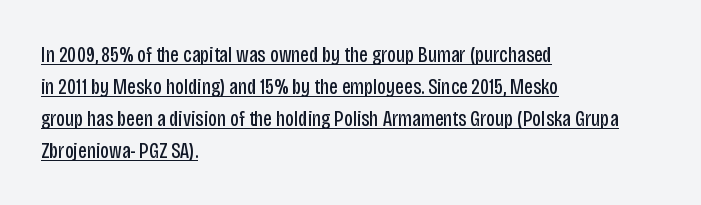
The image shows 22 px text type, upright; set left-aligned, normal line spacing (1.45x), normal letter spacing, underlined.
